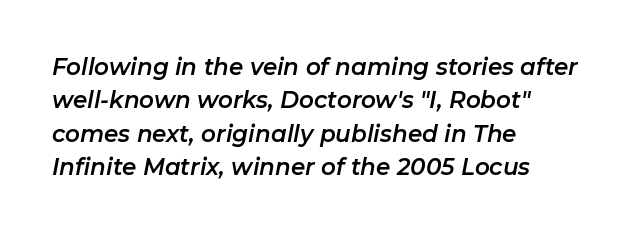
The image shows 23 px text type, italic (leaning right); set left-aligned, normal line spacing (1.45x), normal letter spacing, not underlined.
